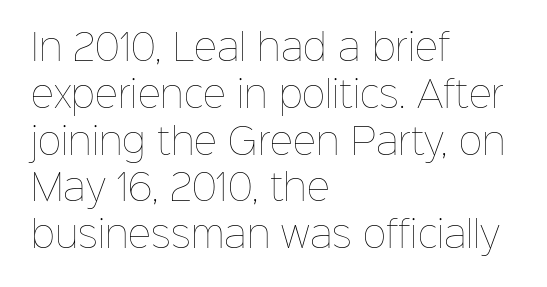
{"italic": "no", "bold": "no", "weight": "thin", "width": "normal", "stroke_contrast": "low", "x_height": "medium", "monospaced": "no", "underline": "no", "align": "left", "line_spacing": "normal", "line_spacing_ratio": 1.3, "letter_spacing": "normal", "letter_spacing_em": 0.0, "glyph_px": 36}
